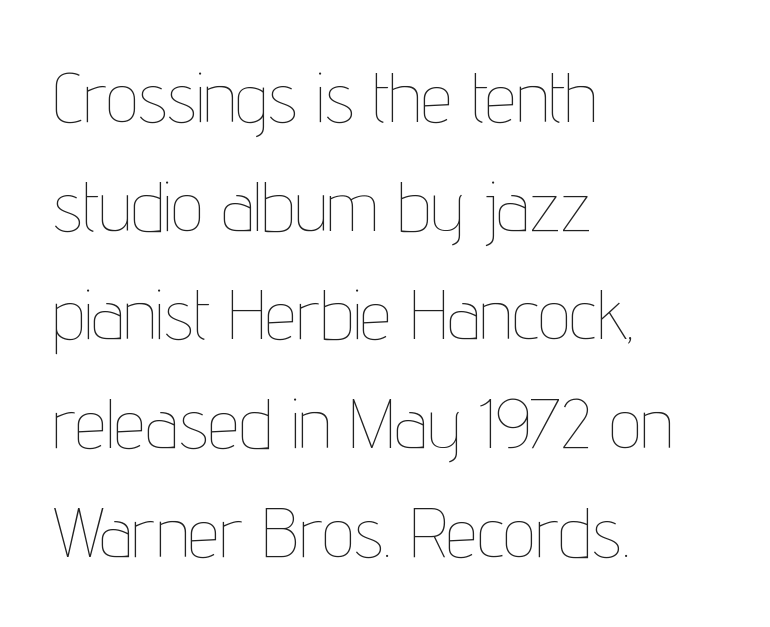
Q: Is the text bold? A: No.
Q: Is the text italic (slanted)? A: No, it is upright.
Q: Is the text underlined? A: No.
Q: How is the paragraph aligned? A: Left-aligned.
Q: Is the spacing between letters normal or unusually wide? A: Normal.
Q: Is the spacing between lines tight, normal or loose? A: Normal.
Q: Width (condensed, normal, or wide)? A: Condensed.
Q: Stroke contrast? A: Low.
Q: x-height? A: Medium.
Q: Monospaced? A: No.
